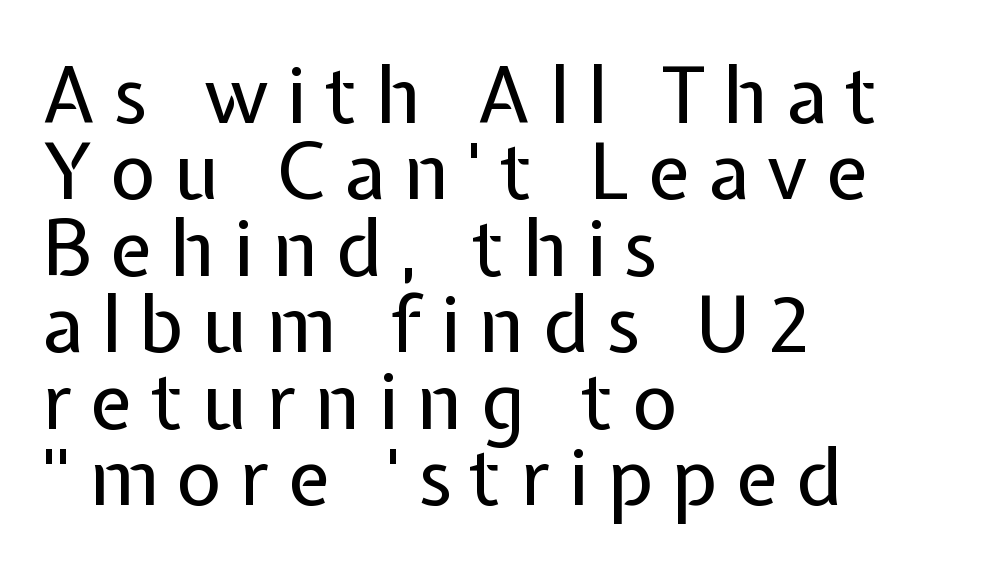
{"serif": "no", "italic": "no", "bold": "no", "weight": "regular", "width": "normal", "stroke_contrast": "low", "x_height": "medium", "monospaced": "no", "underline": "no", "align": "left", "line_spacing": "tight", "line_spacing_ratio": 0.98, "letter_spacing": "wide", "letter_spacing_em": 0.23, "glyph_px": 78}
